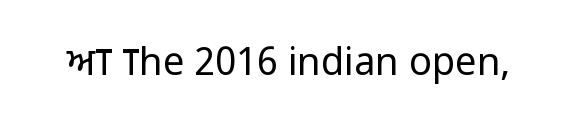
These glyphs show unthickened strokes, regular width or finer. Is the letter spacing exaggerated? No — it looks like the ordinary default. A roman cut, with each character standing at attention. Just letters on the line, the space beneath them empty. The letters carry no serifs — their stems end cleanly without finishing strokes. Is this a fixed-width face? No — the glyphs have proportional, varying widths.
